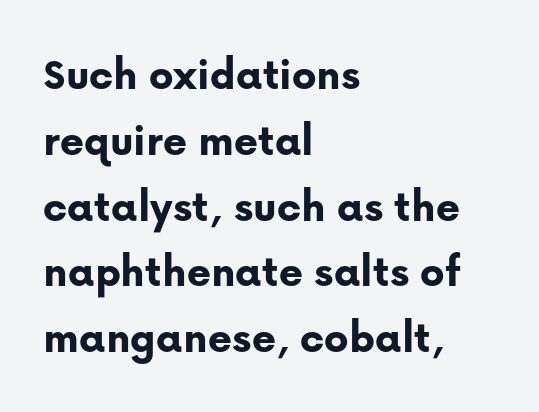
The image shows 46 px bold sans-serif type, upright; set left-aligned, normal line spacing (1.43x), normal letter spacing, not underlined; low stroke contrast and a medium x-height.
